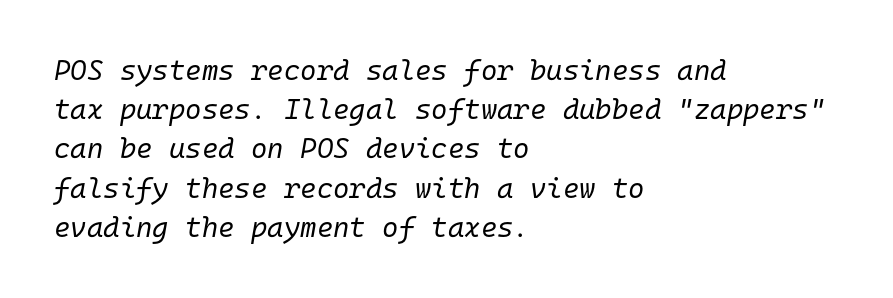
Q: Is the text bold? A: No.
Q: Is the text italic (slanted)? A: Yes, it leans right by about 10 degrees.
Q: Is the text underlined? A: No.
Q: How is the paragraph aligned? A: Left-aligned.
Q: Is the spacing between letters normal or unusually wide? A: Normal.
Q: Is the spacing between lines tight, normal or loose? A: Normal.
Q: Width (condensed, normal, or wide)? A: Normal.
Q: Stroke contrast? A: Low.
Q: x-height? A: Medium.
Q: Monospaced? A: Yes.
